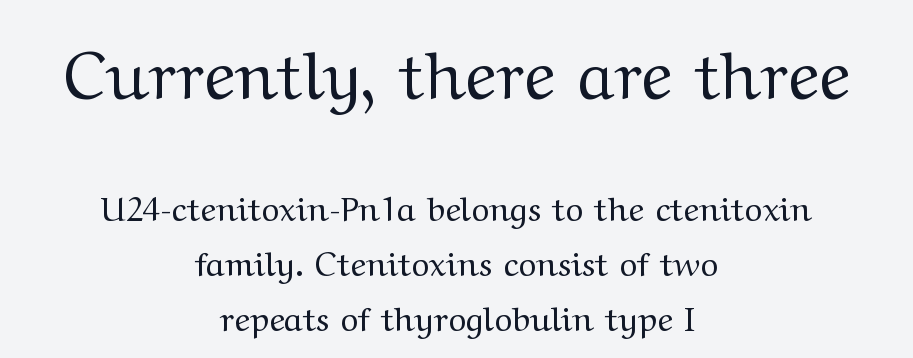
Q: Is the text bold? A: No.
Q: Is the text italic (slanted)? A: No, it is upright.
Q: Is the typeface a serif or a sans-serif typeface? A: Serif.
Q: Is the text underlined? A: No.
Q: How is the paragraph aligned? A: Centered.
Q: Is the spacing between letters normal or unusually wide? A: Normal.
Q: Is the spacing between lines tight, normal or loose? A: Normal.
Q: Which block of text is set in a larger size, the first (top) or the second (bottom)? A: The first (top) one.
Q: Width (condensed, normal, or wide)? A: Wide.
Q: Stroke contrast? A: Medium.
Q: x-height? A: Medium.
Q: Monospaced? A: No.
